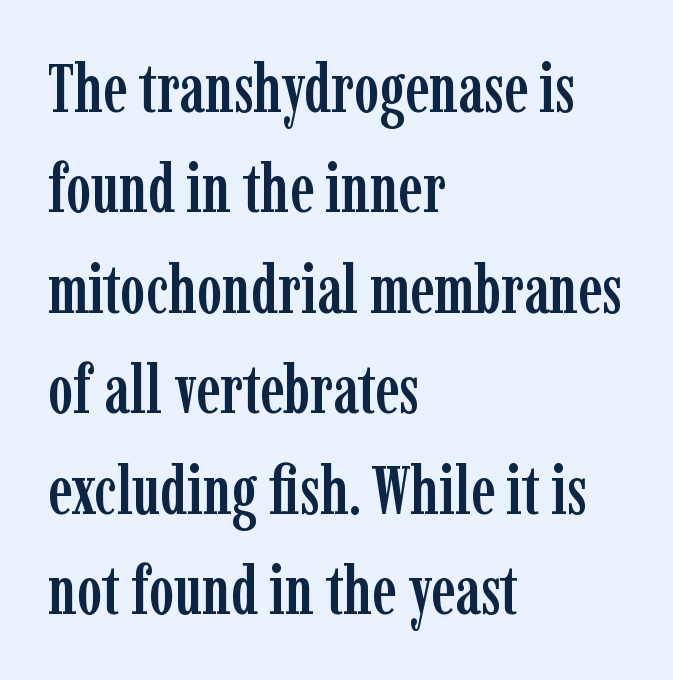
The image shows 67 px condensed serif type, upright; set left-aligned, normal line spacing (1.5x), normal letter spacing, not underlined; low stroke contrast and a medium x-height.
